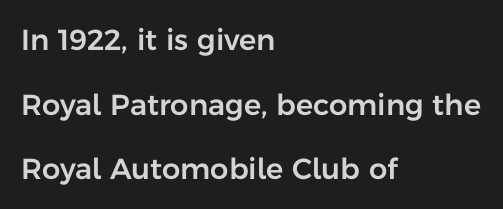
Q: Is the text italic (slanted)? A: No, it is upright.
Q: Is the typeface a serif or a sans-serif typeface? A: Sans-serif.
Q: Is the text underlined? A: No.
Q: How is the paragraph aligned? A: Left-aligned.
Q: Is the spacing between letters normal or unusually wide? A: Normal.
Q: Is the spacing between lines tight, normal or loose? A: Loose.
Q: Width (condensed, normal, or wide)? A: Normal.
Q: Stroke contrast? A: Low.
Q: x-height? A: Medium.
Q: Monospaced? A: No.
